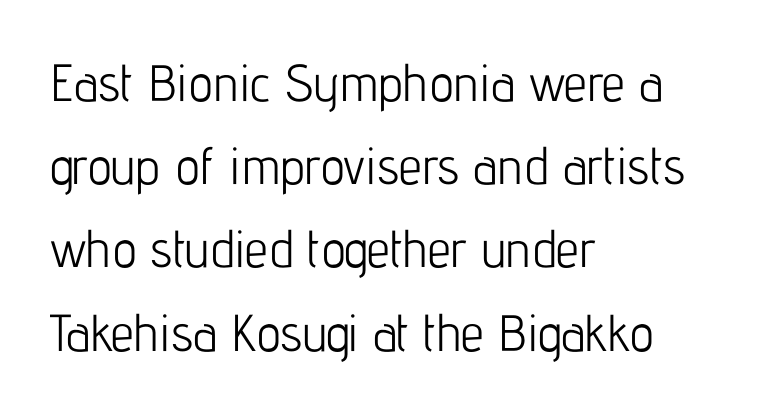
{"serif": "no", "italic": "no", "bold": "no", "weight": "light", "width": "condensed", "stroke_contrast": "low", "x_height": "medium", "monospaced": "no", "underline": "no", "align": "left", "line_spacing": "normal", "line_spacing_ratio": 1.6, "letter_spacing": "normal", "letter_spacing_em": 0.0, "glyph_px": 52}
